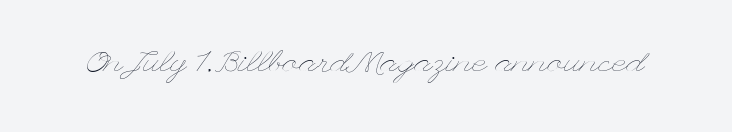
The image shows 31 px thin, wide type; set normal letter spacing, not underlined; low stroke contrast and a small x-height.
